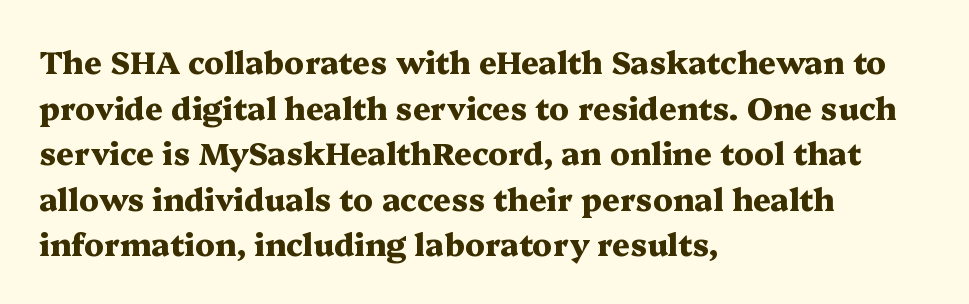
The image shows 31 px heavy, wide serif type, upright; set left-aligned, normal line spacing (1.47x), normal letter spacing, not underlined; medium stroke contrast and a medium x-height.
